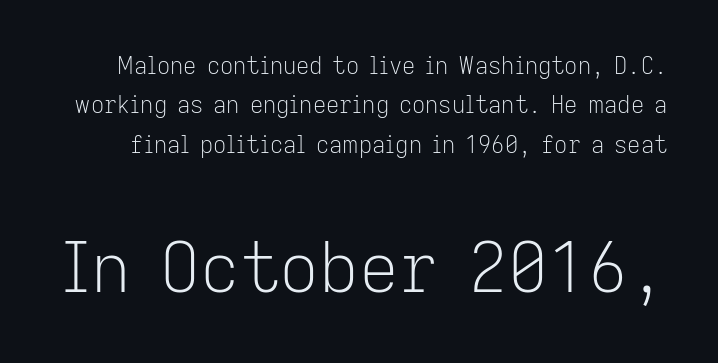
{"serif": "no", "italic": "no", "bold": "no", "weight": "light", "width": "normal", "stroke_contrast": "low", "x_height": "medium", "monospaced": "no", "underline": "no", "line_spacing_ratio": 1.71, "letter_spacing": "normal", "letter_spacing_em": 0.0, "larger_block": "second", "size_ratio": 3.0, "glyph_px": 69}
